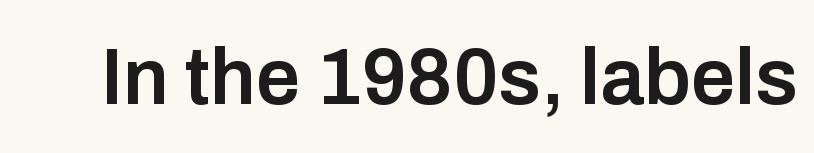
The image shows 79 px semibold sans-serif type, upright; set normal letter spacing, not underlined; low stroke contrast and a medium x-height.
